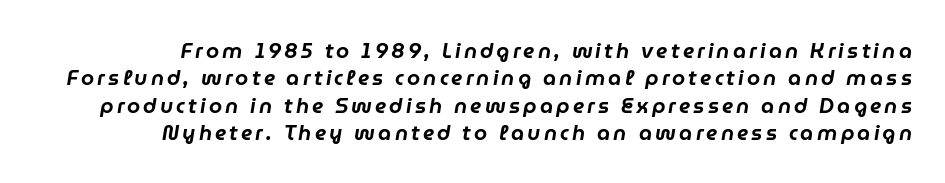
{"italic": "yes", "lean": "right", "slant_degrees": 9, "underline": "no", "line_spacing": "normal", "line_spacing_ratio": 1.3, "glyph_px": 21}
